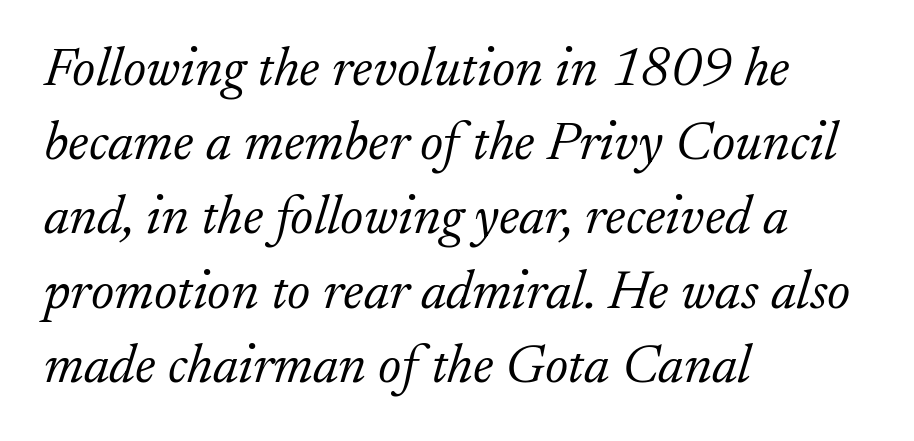
The image shows 55 px light serif type, italic (leaning right); set left-aligned, normal line spacing (1.35x), normal letter spacing, not underlined; low stroke contrast and a small x-height.
